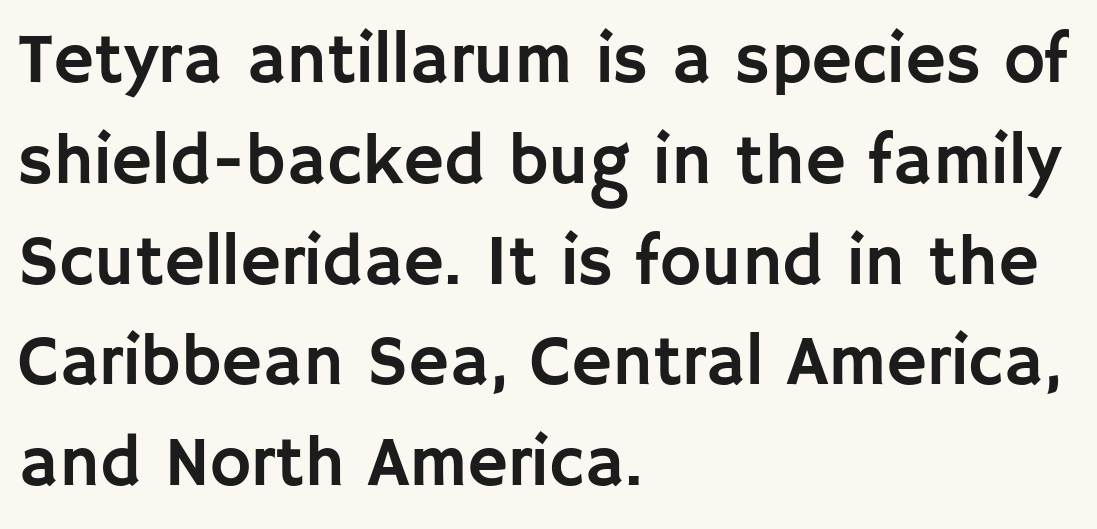
{"serif": "no", "italic": "no", "width": "normal", "stroke_contrast": "low", "x_height": "large", "monospaced": "no", "underline": "no", "align": "left", "line_spacing": "normal", "line_spacing_ratio": 1.44, "letter_spacing": "normal", "letter_spacing_em": 0.0, "glyph_px": 70}
